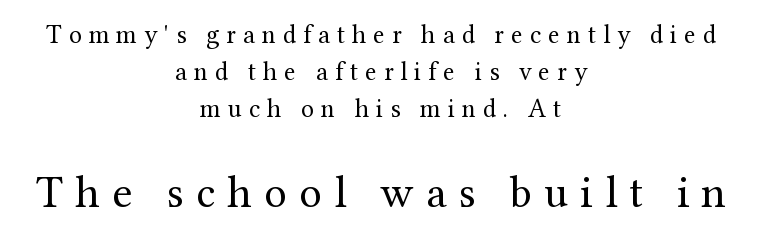
Bold? No — there's no thickening of the strokes. Decoration check: the copy has no underline. Alignment: centered. Character widths vary here, with narrow letters taking less room than wide ones. This rendering widens character spacing well past its baseline value.
